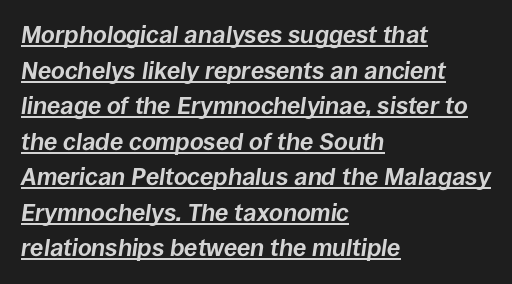
The image shows 24 px bold type, italic (leaning right); set left-aligned, normal line spacing (1.48x), normal letter spacing, underlined.
